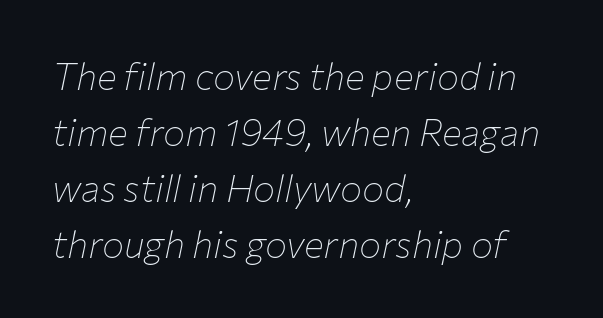
This rendering leaves character spacing at its baseline value. This sample has the flowing, uneven cadence of proportional lettering. Stems here are at most as thick as an everyday book face. Yep, that's italic — everything's leaning. This block has exactly the height ordinary leading produces. Line beginnings align vertically; line endings do not.
